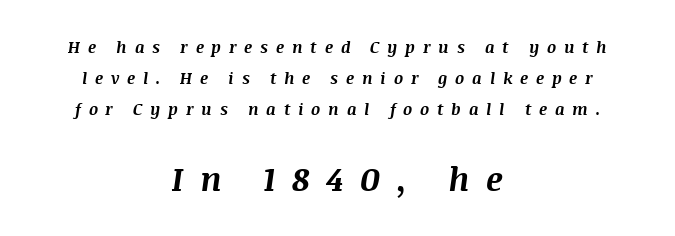
Q: Is the text bold? A: Yes.
Q: Is the text italic (slanted)? A: Yes, it leans right by about 8 degrees.
Q: Is the text underlined? A: No.
Q: How is the paragraph aligned? A: Centered.
Q: Is the spacing between letters normal or unusually wide? A: Unusually wide.
Q: Is the spacing between lines tight, normal or loose? A: Loose.
Q: Which block of text is set in a larger size, the first (top) or the second (bottom)? A: The second (bottom) one.
Q: Width (condensed, normal, or wide)? A: Normal.
Q: Stroke contrast? A: Medium.
Q: x-height? A: Large.
Q: Monospaced? A: No.
